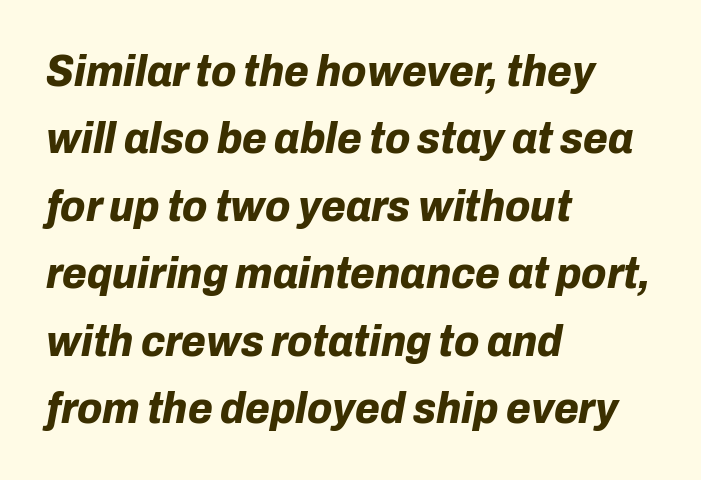
Q: Is the text bold? A: Yes.
Q: Is the text italic (slanted)? A: Yes, it leans right by about 10 degrees.
Q: Is the text underlined? A: No.
Q: How is the paragraph aligned? A: Left-aligned.
Q: Is the spacing between letters normal or unusually wide? A: Normal.
Q: Is the spacing between lines tight, normal or loose? A: Normal.
Q: Width (condensed, normal, or wide)? A: Normal.
Q: Stroke contrast? A: Low.
Q: x-height? A: Medium.
Q: Monospaced? A: No.
